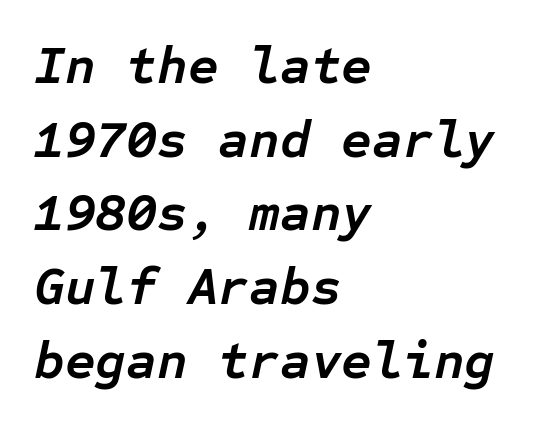
Interline gaps are of average width in this sample. This sample is left-justified, so line endings fall wherever the words run out. The letters are bold, with thick, heavy strokes. Characters are canted at an angle relative to the baseline's perpendicular.
